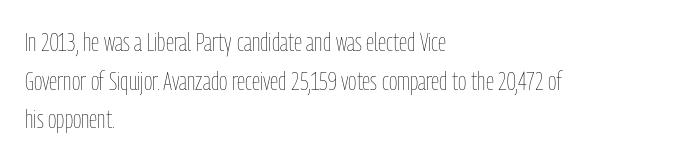
The image shows 26 px text type, upright; set left-aligned, normal line spacing (1.49x), normal letter spacing, not underlined.
